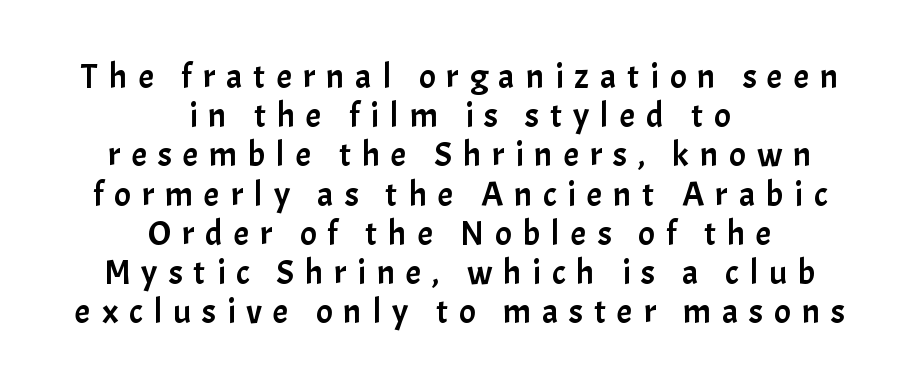
Q: Is the text italic (slanted)? A: No, it is upright.
Q: Is the typeface a serif or a sans-serif typeface? A: Sans-serif.
Q: Is the text underlined? A: No.
Q: How is the paragraph aligned? A: Centered.
Q: Is the spacing between letters normal or unusually wide? A: Unusually wide.
Q: Is the spacing between lines tight, normal or loose? A: Tight.
Q: Width (condensed, normal, or wide)? A: Normal.
Q: Stroke contrast? A: Low.
Q: x-height? A: Medium.
Q: Monospaced? A: No.
